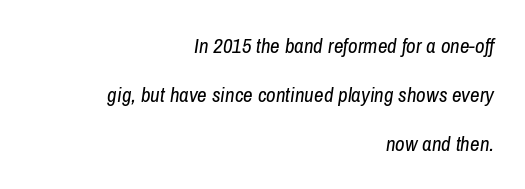
The image shows 21 px text type, italic (leaning right); set right-aligned, loose line spacing (2.33x), normal letter spacing, not underlined.
